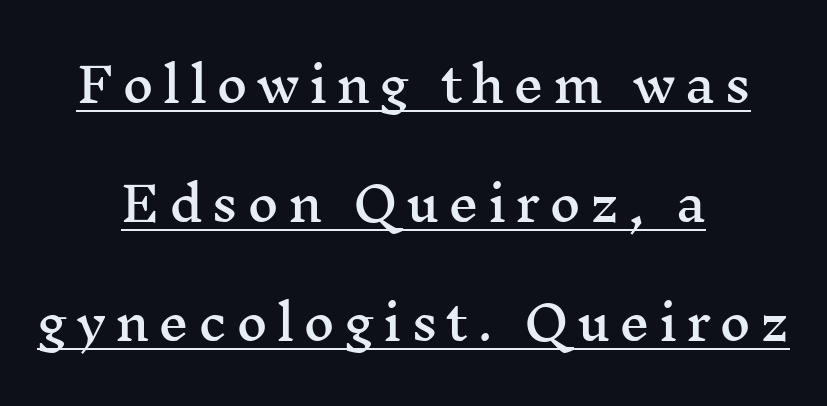
The image shows 48 px wide serif type, upright; set centered, loose line spacing (2.48x), underlined; medium stroke contrast and a medium x-height.
